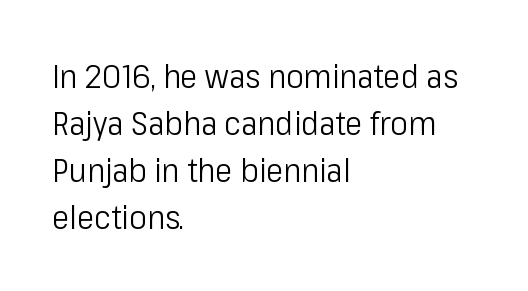
The image shows 33 px light, condensed sans-serif type, upright; set left-aligned, normal line spacing (1.42x), normal letter spacing, not underlined; low stroke contrast and a medium x-height.
